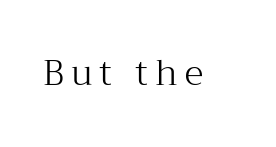
{"serif": "yes", "italic": "no", "bold": "no", "weight": "light", "width": "normal", "stroke_contrast": "medium", "x_height": "medium", "monospaced": "no", "underline": "no", "letter_spacing": "wide", "letter_spacing_em": 0.2, "glyph_px": 35}
